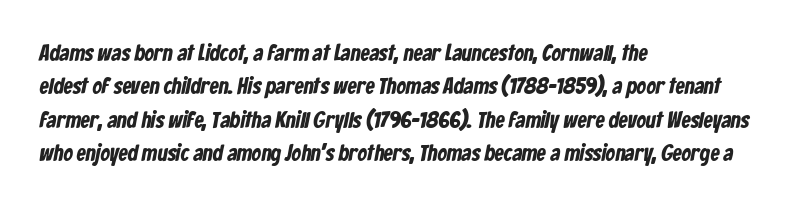
Q: Is the text underlined? A: No.
Q: How is the paragraph aligned? A: Left-aligned.
Q: Is the spacing between letters normal or unusually wide? A: Normal.
Q: Is the spacing between lines tight, normal or loose? A: Normal.
